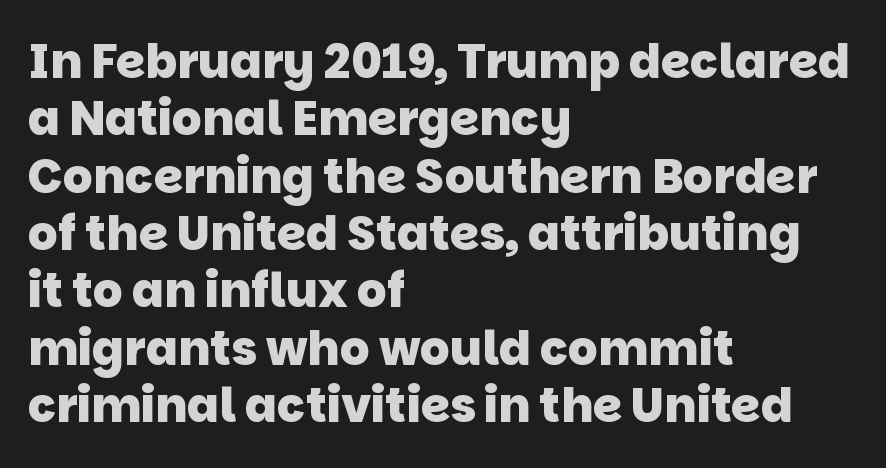
{"serif": "no", "bold": "yes", "weight": "heavy", "width": "normal", "stroke_contrast": "low", "x_height": "large", "monospaced": "no", "underline": "no", "align": "left", "line_spacing_ratio": 1.22, "letter_spacing": "normal", "letter_spacing_em": 0.0, "glyph_px": 47}
